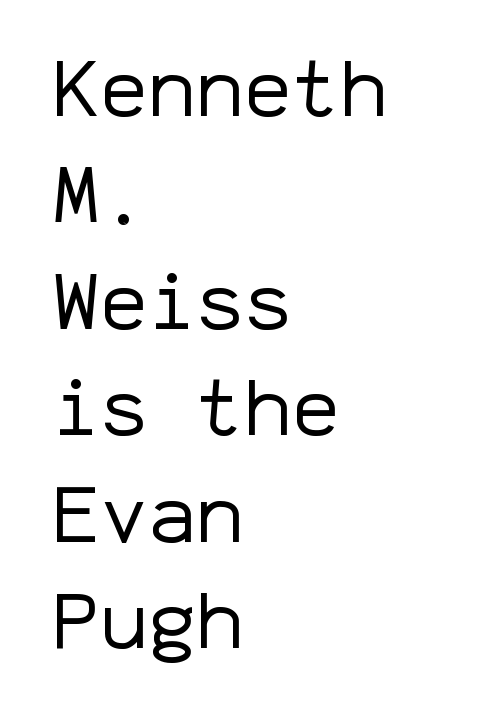
Glance below the letters and you will spot only blank space. Words appear dense and cohesive because spacing is normal. The compositor pushed each line to the left boundary. The letters march in equal steps, a hallmark of fixed-pitch type.
